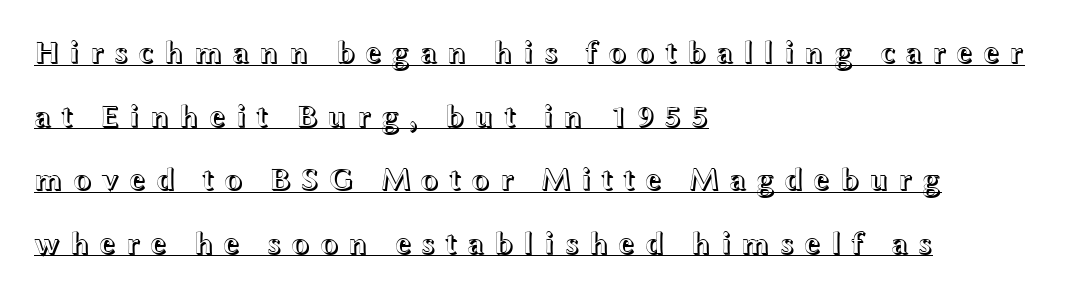
Q: Is the text italic (slanted)? A: No, it is upright.
Q: Is the text underlined? A: Yes.
Q: How is the paragraph aligned? A: Left-aligned.
Q: Is the spacing between letters normal or unusually wide? A: Unusually wide.
Q: Is the spacing between lines tight, normal or loose? A: Loose.
Q: Width (condensed, normal, or wide)? A: Wide.
Q: x-height? A: Medium.
Q: Monospaced? A: No.
